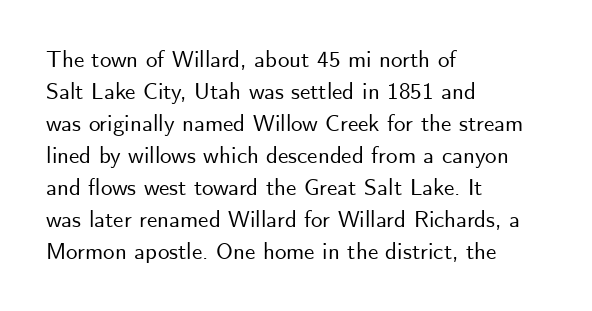
The image shows 23 px text type, upright; set left-aligned, normal line spacing (1.39x), normal letter spacing, not underlined.
